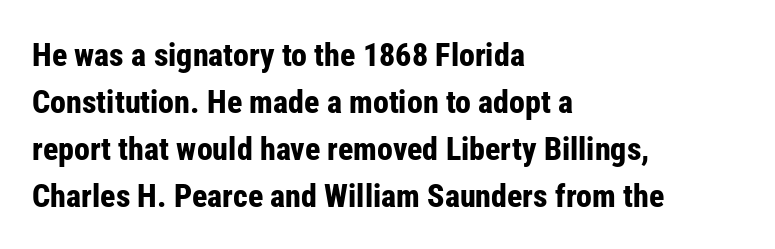
The image shows 32 px bold, condensed sans-serif type, upright; set left-aligned, normal line spacing (1.47x), normal letter spacing, not underlined; low stroke contrast and a medium x-height.
